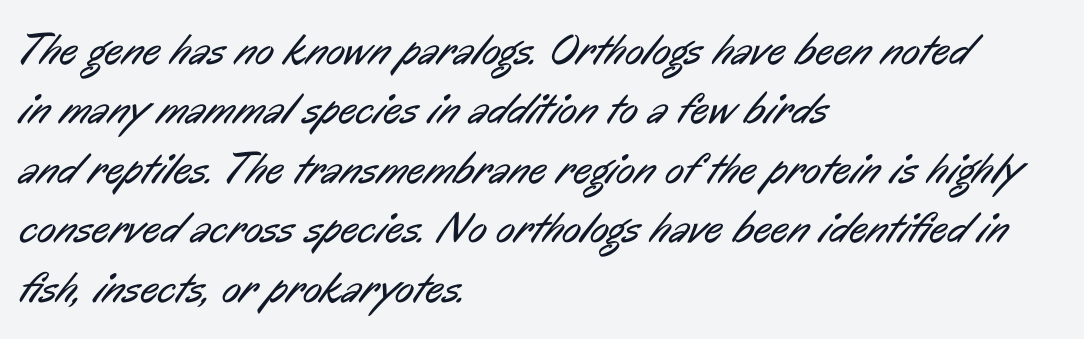
The lines sit at an ordinary, default distance from one another. No letter is thick-stroked: the sample isn't bold. Has an underline been added? It has not. Letterform terminals end flat and unadorned throughout the passage. Character widths vary here, with narrow letters taking less room than wide ones. The line texture is even and compact thanks to regular tracking.
